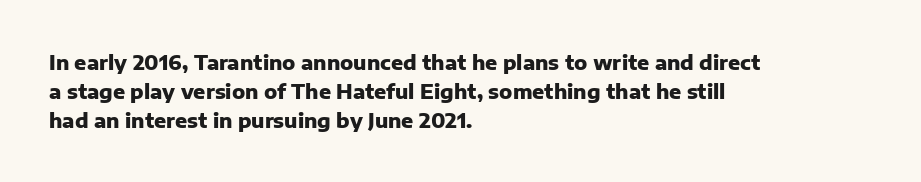
Q: Is the text bold? A: Yes.
Q: Is the text italic (slanted)? A: No, it is upright.
Q: Is the text underlined? A: No.
Q: How is the paragraph aligned? A: Left-aligned.
Q: Is the spacing between letters normal or unusually wide? A: Normal.
Q: Is the spacing between lines tight, normal or loose? A: Normal.
